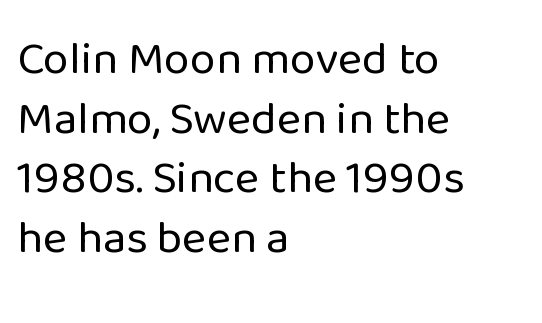
The image shows 47 px regular-weight sans-serif type, upright; set left-aligned, normal line spacing (1.27x), normal letter spacing, not underlined; low stroke contrast and a medium x-height.
